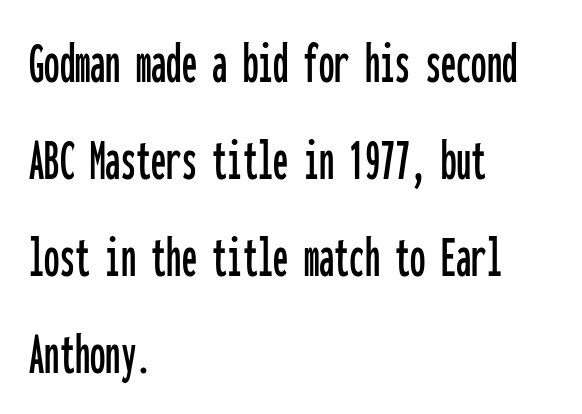
Is there any slant? The stems are plumb. There is no visible air inserted between adjacent glyphs. Normally led — the rows are evenly, conventionally spaced. Does the copy run flush right? No — it runs flush left. The characters display no serif detailing; their extremities are plain.
